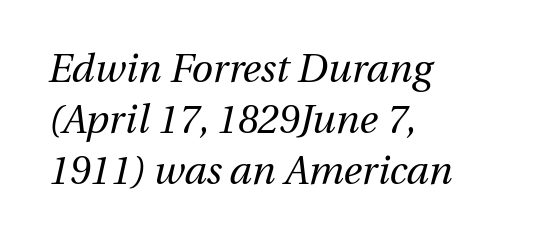
{"italic": "yes", "lean": "right", "slant_degrees": 12, "bold": "no", "weight": "regular", "width": "normal", "stroke_contrast": "medium", "x_height": "medium", "monospaced": "no", "underline": "no", "align": "left", "line_spacing": "normal", "line_spacing_ratio": 1.31, "letter_spacing": "normal", "letter_spacing_em": 0.0, "glyph_px": 39}
